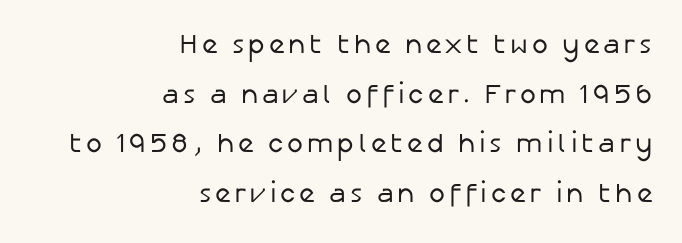
{"italic": "no", "bold": "no", "underline": "no", "align": "right", "line_spacing_ratio": 1.84, "glyph_px": 27}
